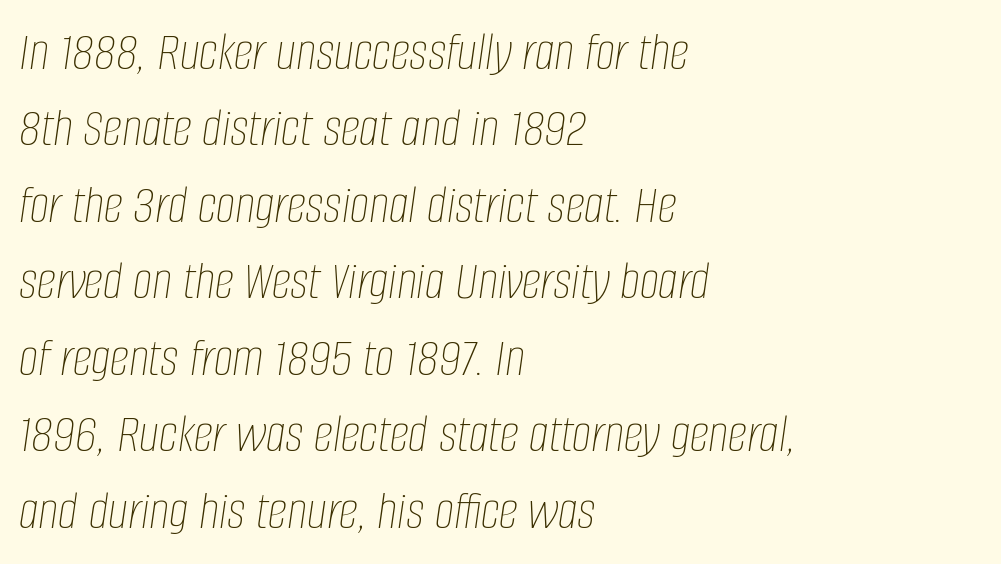
You could not count columns in this text — the font is proportionally spaced. When letters slant like this, we call the style italic. Look at the tracking — it's just the regular setting, nothing added. Summary of vertical rhythm: regular, with standard interline spacing. Layout note: lines flush left. This is not heavy type; no bold has been used.
